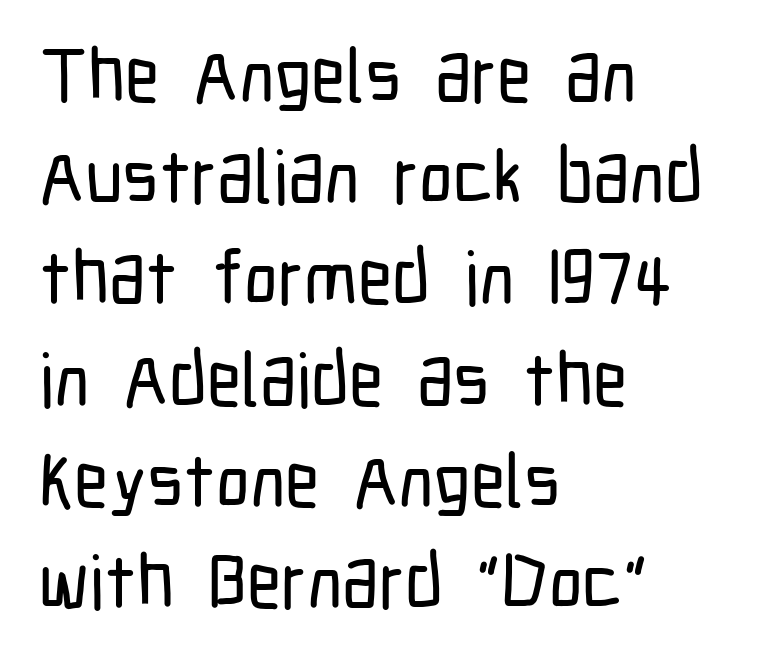
The image shows 75 px condensed sans-serif type, upright; set left-aligned, normal line spacing (1.35x), normal letter spacing, not underlined; low stroke contrast and a medium x-height.
